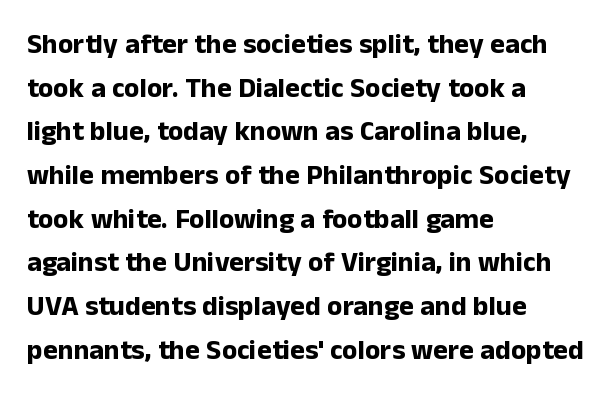
The letters stand straight up with perfectly vertical stems. The letters advance in unequal steps, a hallmark of proportional type. Anything drawn beneath the words? Only blank space. The passage shown has conventional tracking throughout. The passage is arranged the way most books set body copy — flush left. Summary of weight: heavy, a full bold.
